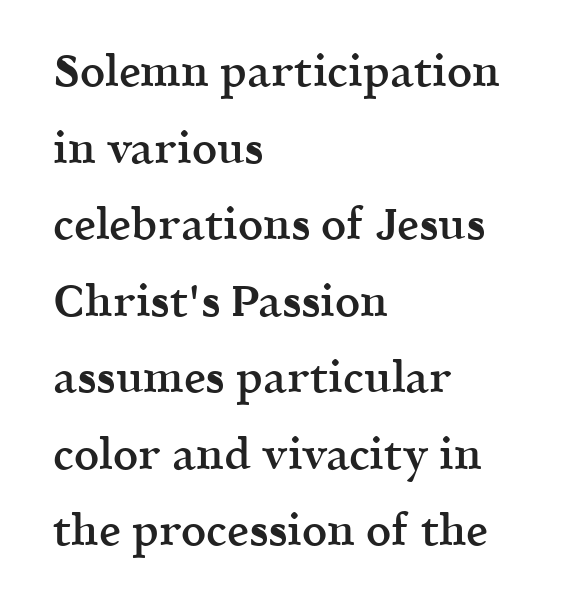
The image shows 44 px semibold serif type, upright; set left-aligned, line spacing 1.74x, normal letter spacing, not underlined; a medium x-height.
